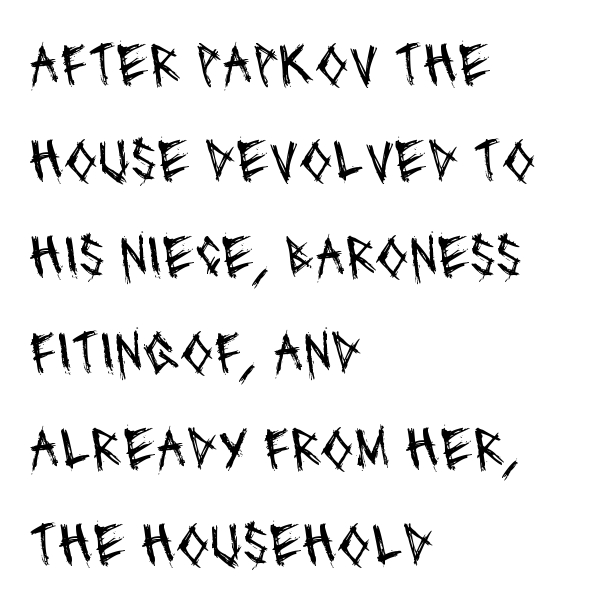
The image shows 60 px regular-weight, condensed sans-serif type; set left-aligned, normal line spacing (1.6x), normal letter spacing, not underlined; medium stroke contrast and a large x-height.
